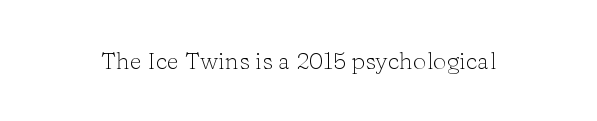
The image shows 24 px text type, upright; set normal letter spacing, not underlined.
